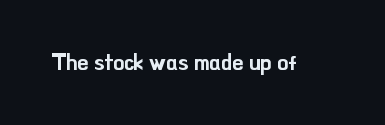
The image shows 22 px text type, upright; set normal letter spacing, not underlined.
